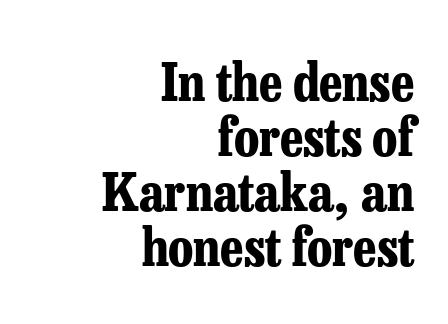
Note: serifs present on the glyphs. The setting favours the right margin, as signatures and pull-quotes sometimes do. Does the weight exceed regular? Yes, all the way to bold. Interline gaps are noticeably narrow in this sample. This sample uses an upright cut, with every glyph sitting square on the baseline. Only glyphs here, with clear space below each row.
